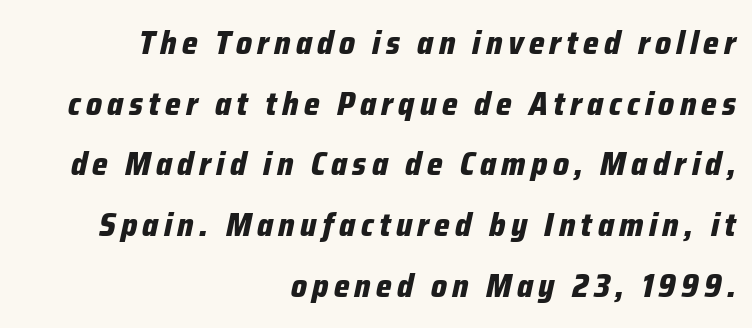
One-word summary of the alignment: right. The passage shown leans; its letterforms are oblique. Spacing verdict: proportional, widths tailored to each character. Thick stems and heavy bowls — unmistakably bold. This rendering features lettering with no underline.
